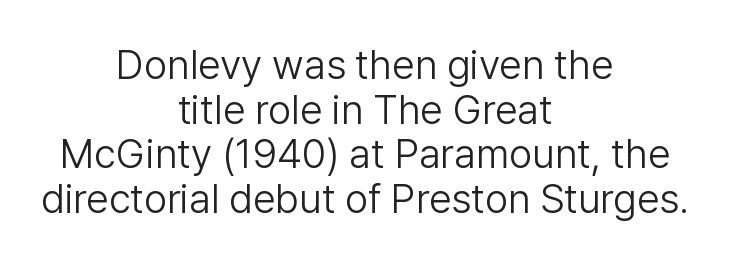
The image shows 41 px light sans-serif type, upright; set centered, tight line spacing (1.09x), normal letter spacing, not underlined; low stroke contrast and a medium x-height.
